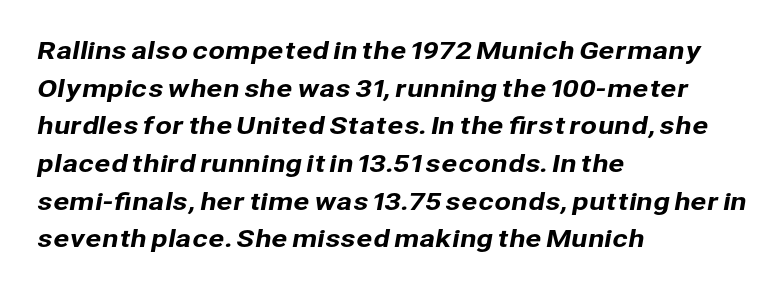
Q: Is the text underlined? A: No.
Q: How is the paragraph aligned? A: Left-aligned.
Q: Is the spacing between letters normal or unusually wide? A: Normal.
Q: Is the spacing between lines tight, normal or loose? A: Normal.
